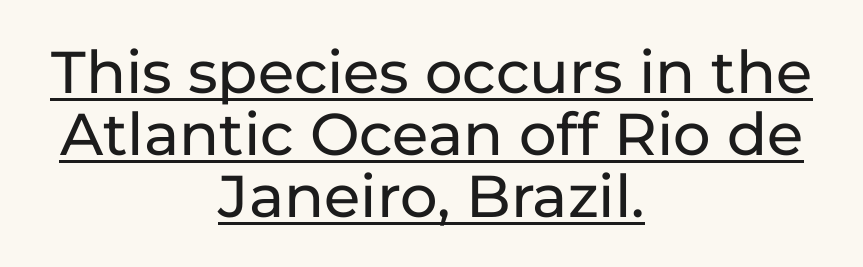
{"serif": "no", "italic": "no", "width": "normal", "stroke_contrast": "low", "x_height": "medium", "monospaced": "no", "underline": "yes", "align": "center", "line_spacing": "tight", "line_spacing_ratio": 1.05, "letter_spacing": "normal", "letter_spacing_em": 0.0, "glyph_px": 59}
